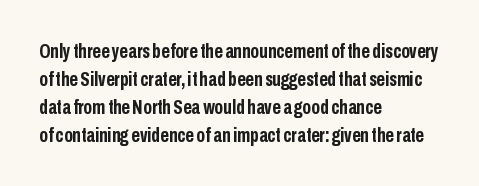
The image shows 21 px bold type, upright; set left-aligned, normal line spacing (1.33x), normal letter spacing, not underlined.
